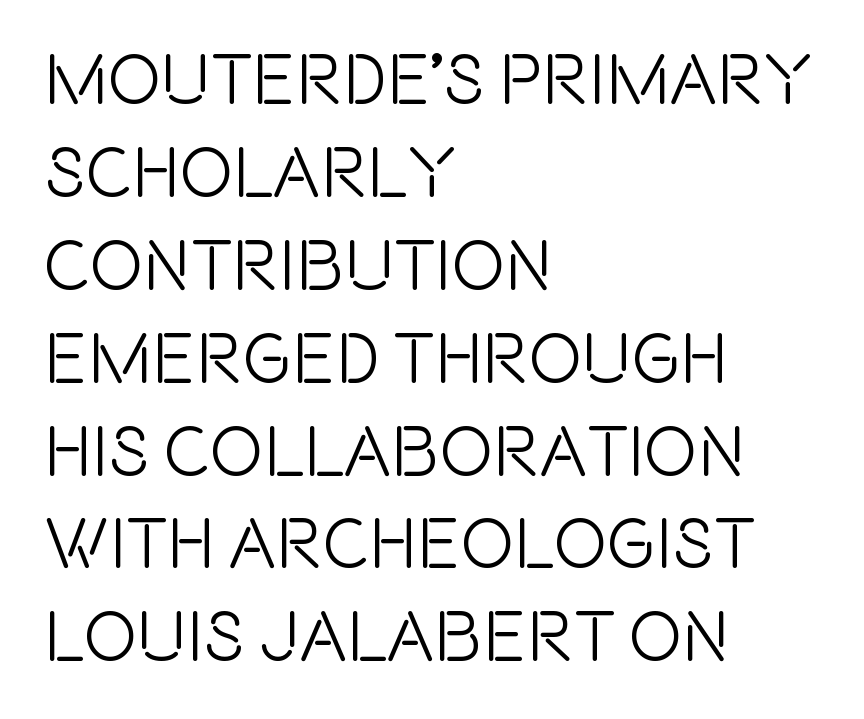
{"serif": "no", "italic": "no", "width": "condensed", "x_height": "large", "monospaced": "no", "underline": "no", "align": "left", "line_spacing": "normal", "line_spacing_ratio": 1.29, "letter_spacing": "normal", "letter_spacing_em": 0.0, "glyph_px": 72}
